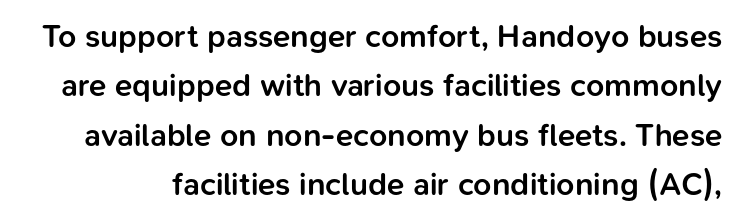
Q: Is the text bold? A: Semi-bold.
Q: Is the text italic (slanted)? A: No, it is upright.
Q: Is the typeface a serif or a sans-serif typeface? A: Sans-serif.
Q: Is the text underlined? A: No.
Q: Is the spacing between letters normal or unusually wide? A: Normal.
Q: Is the spacing between lines tight, normal or loose? A: Normal.
Q: Width (condensed, normal, or wide)? A: Normal.
Q: Stroke contrast? A: Low.
Q: x-height? A: Medium.
Q: Monospaced? A: No.
